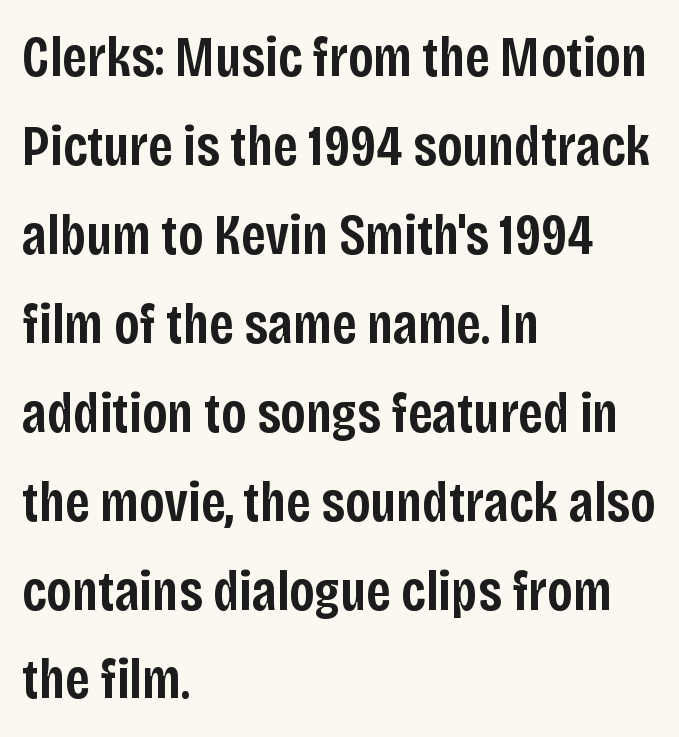
Q: Is the text bold? A: Semi-bold.
Q: Is the text italic (slanted)? A: No, it is upright.
Q: Is the typeface a serif or a sans-serif typeface? A: Sans-serif.
Q: Is the text underlined? A: No.
Q: How is the paragraph aligned? A: Left-aligned.
Q: Is the spacing between letters normal or unusually wide? A: Normal.
Q: Is the spacing between lines tight, normal or loose? A: Normal.
Q: Width (condensed, normal, or wide)? A: Condensed.
Q: Stroke contrast? A: Low.
Q: x-height? A: Large.
Q: Monospaced? A: No.
